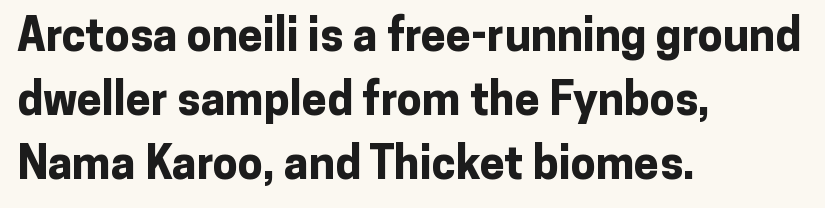
Does the copy run flush right? No — it runs flush left. Underlining? Definitely not there. Is the type bold? Yes — the strokes are clearly thick and heavy. Look at the tracking — it's just the regular setting, nothing added. Posture: straight, roman, zero tilt.
